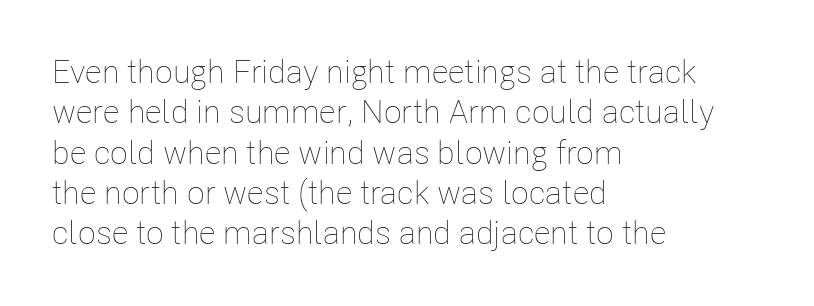
{"italic": "no", "bold": "no", "weight": "thin", "width": "condensed", "stroke_contrast": "low", "x_height": "medium", "monospaced": "no", "underline": "no", "align": "left", "line_spacing_ratio": 1.22, "letter_spacing": "normal", "letter_spacing_em": 0.0, "glyph_px": 33}
